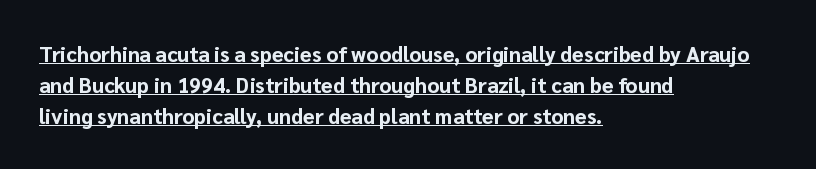
The image shows 21 px bold type, upright; set left-aligned, normal line spacing (1.48x), normal letter spacing, underlined.
